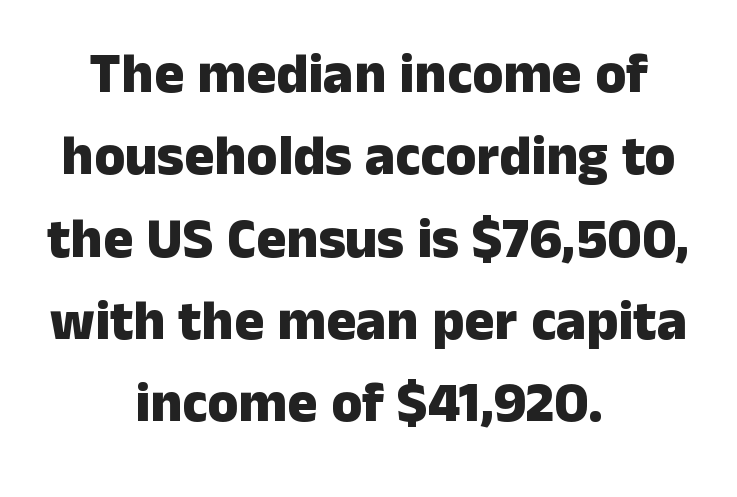
Q: Is the text bold? A: Yes.
Q: Is the text italic (slanted)? A: No, it is upright.
Q: Is the typeface a serif or a sans-serif typeface? A: Sans-serif.
Q: Is the text underlined? A: No.
Q: How is the paragraph aligned? A: Centered.
Q: Is the spacing between letters normal or unusually wide? A: Normal.
Q: Is the spacing between lines tight, normal or loose? A: Normal.
Q: Width (condensed, normal, or wide)? A: Normal.
Q: Stroke contrast? A: Low.
Q: x-height? A: Medium.
Q: Monospaced? A: No.
